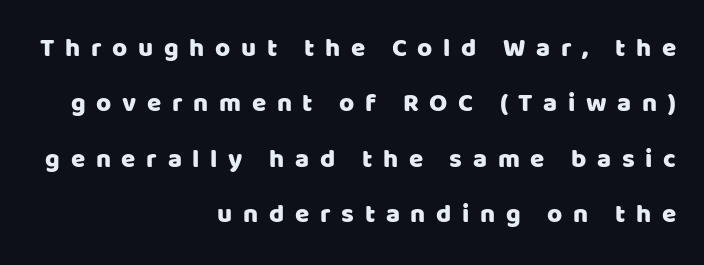
Display-style spreading of the glyphs; the letterfit is very open. The lines are spread far apart with generous leading. One-word summary of the alignment: right. These lines were composed using upright roman letters.
